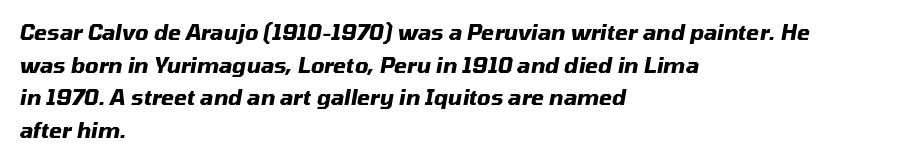
The image shows 21 px bold type, italic (leaning right); set left-aligned, normal line spacing (1.55x), normal letter spacing, not underlined.
